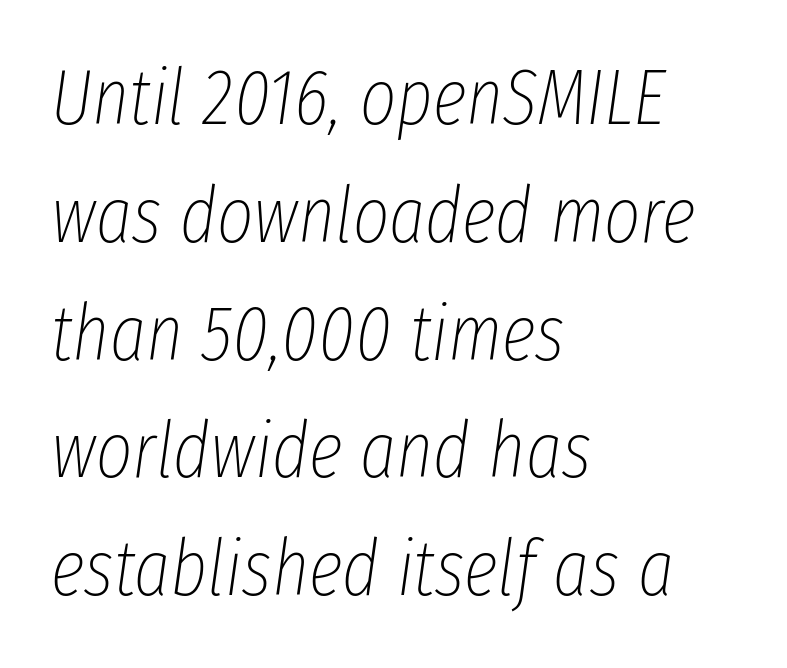
Think of a printed novel: that variable character pitch is what you see here. A normal amount of white space separates one row of letters from the next. A bare baseline throughout the passage. This sample uses plain, unmodified letter spacing.
